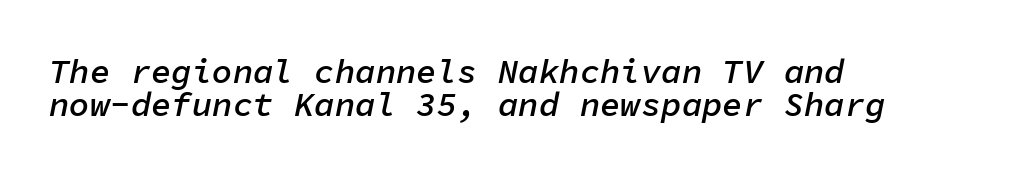
Each line starts at the same left margin while the right side varies. Bold? Not quite — semibold, heavier than regular but stopping short. Whoever set this chose condensed vertical rhythm over breathing room. Words appear dense and cohesive because spacing is normal.
